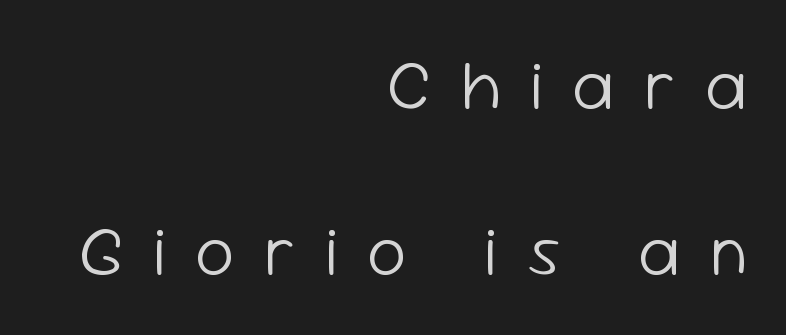
You can tell from the bare stems that sans-serif type was used. Whoever set this chose breathing room over compactness in the vertical rhythm. Words float on clear page, feet unadorned. This rendering widens character spacing well past its baseline value. These lines stack with their right ends in a neat column.
